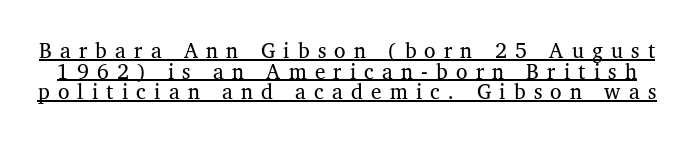
Q: Is the text bold? A: No.
Q: Is the text underlined? A: Yes.
Q: Is the spacing between letters normal or unusually wide? A: Unusually wide.
Q: Is the spacing between lines tight, normal or loose? A: Tight.
